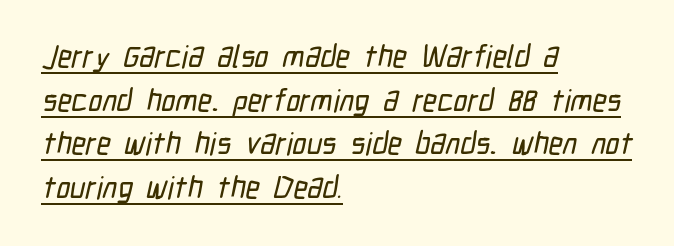
Q: Is the typeface a serif or a sans-serif typeface? A: Sans-serif.
Q: Is the text underlined? A: Yes.
Q: How is the paragraph aligned? A: Left-aligned.
Q: Is the spacing between letters normal or unusually wide? A: Normal.
Q: Is the spacing between lines tight, normal or loose? A: Normal.
Q: Width (condensed, normal, or wide)? A: Condensed.
Q: Stroke contrast? A: Low.
Q: x-height? A: Medium.
Q: Monospaced? A: No.
